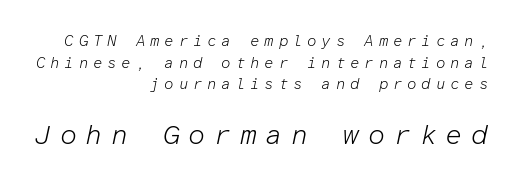
{"italic": "yes", "lean": "right", "slant_degrees": 12, "bold": "no", "underline": "no", "align": "right", "line_spacing": "normal", "line_spacing_ratio": 1.44, "letter_spacing": "wide", "letter_spacing_em": 0.32, "larger_block": "second", "size_ratio": 1.8, "glyph_px": 27}
